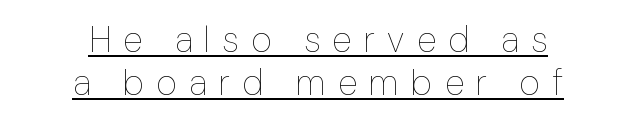
{"italic": "no", "bold": "no", "weight": "thin", "width": "normal", "stroke_contrast": "low", "x_height": "medium", "monospaced": "no", "underline": "yes", "align": "center", "line_spacing_ratio": 1.2, "letter_spacing": "wide", "letter_spacing_em": 0.34, "glyph_px": 36}
